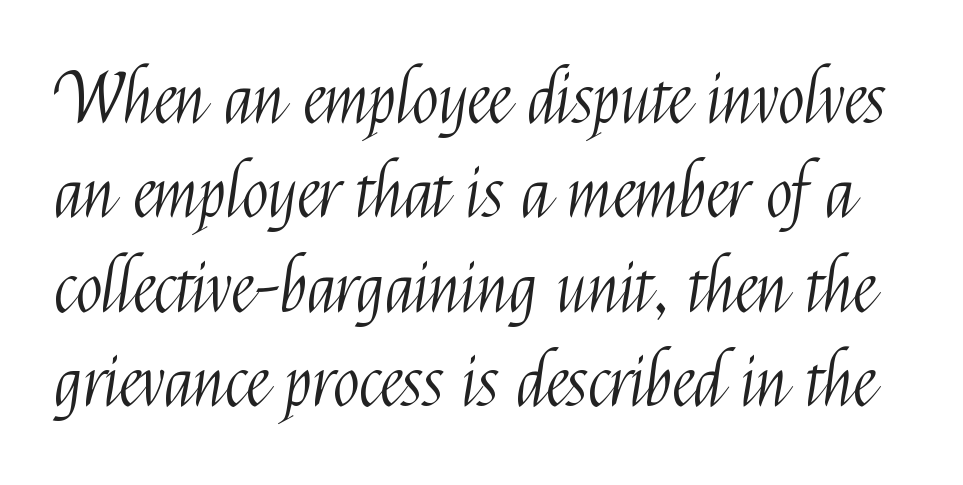
The rendering uses natural spacing where letterforms have individual widths. Compared with typical paragraphs, the rows here are spaced about the same. The strokes carry an ordinary text weight at most. Serifs: no, the terminals of the letterforms are clean.
